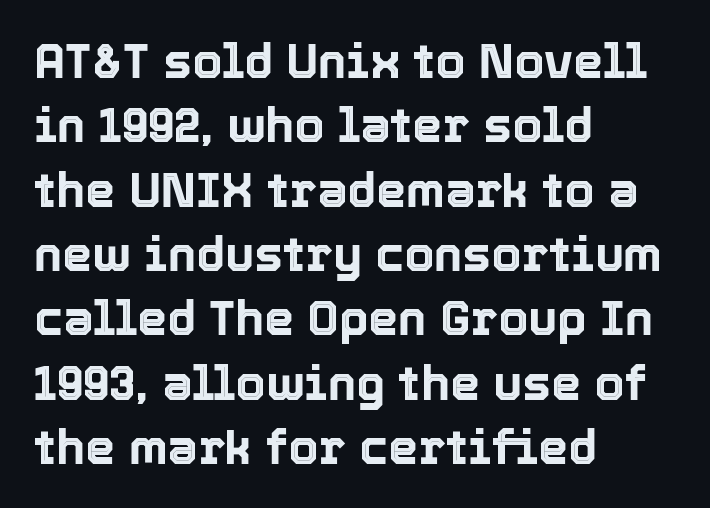
{"italic": "no", "width": "normal", "x_height": "medium", "monospaced": "no", "underline": "no", "align": "left", "line_spacing": "normal", "line_spacing_ratio": 1.34, "letter_spacing": "normal", "letter_spacing_em": 0.0, "glyph_px": 48}
